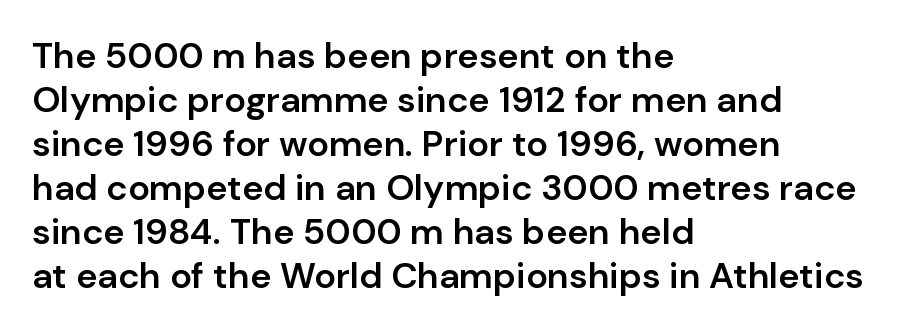
Q: Is the text bold? A: Semi-bold.
Q: Is the text italic (slanted)? A: No, it is upright.
Q: Is the typeface a serif or a sans-serif typeface? A: Sans-serif.
Q: Is the text underlined? A: No.
Q: How is the paragraph aligned? A: Left-aligned.
Q: Is the spacing between letters normal or unusually wide? A: Normal.
Q: Width (condensed, normal, or wide)? A: Normal.
Q: Stroke contrast? A: Low.
Q: x-height? A: Medium.
Q: Monospaced? A: No.
